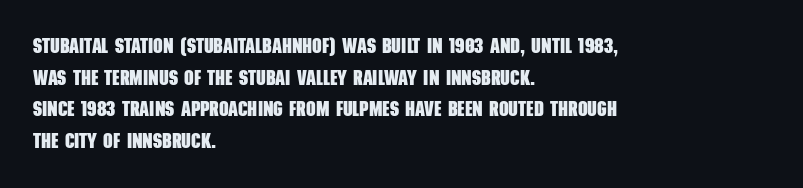
The image shows 21 px bold type; set left-aligned, normal line spacing (1.51x), normal letter spacing, not underlined.
